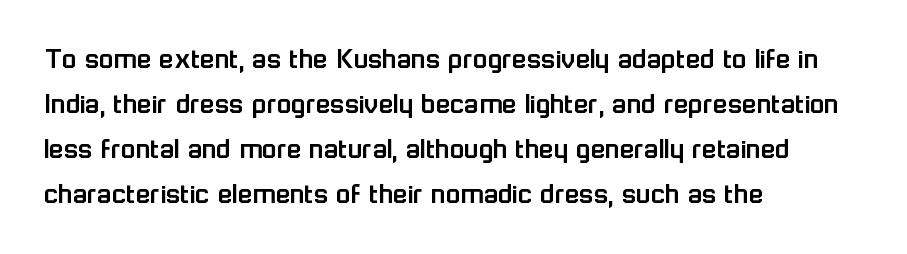
Q: Is the text italic (slanted)? A: No, it is upright.
Q: Is the typeface a serif or a sans-serif typeface? A: Sans-serif.
Q: Is the text underlined? A: No.
Q: How is the paragraph aligned? A: Left-aligned.
Q: Is the spacing between letters normal or unusually wide? A: Normal.
Q: Is the spacing between lines tight, normal or loose? A: Normal.
Q: Width (condensed, normal, or wide)? A: Normal.
Q: Stroke contrast? A: Low.
Q: x-height? A: Medium.
Q: Monospaced? A: No.
